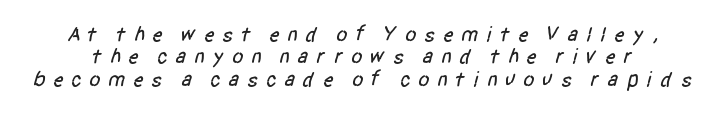
{"underline": "no", "line_spacing": "tight", "line_spacing_ratio": 1.07, "letter_spacing": "wide", "letter_spacing_em": 0.34, "glyph_px": 21}
